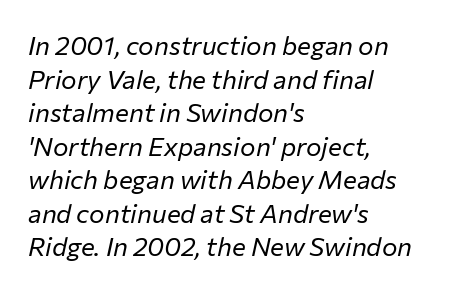
This sample uses an oblique cut, with every glyph tilted off the vertical. Inter-character spacing is left at the font's built-in metrics. Descender tails drop into unmarked territory. Is there much room between lines? A standard amount, neither cramped nor airy.
